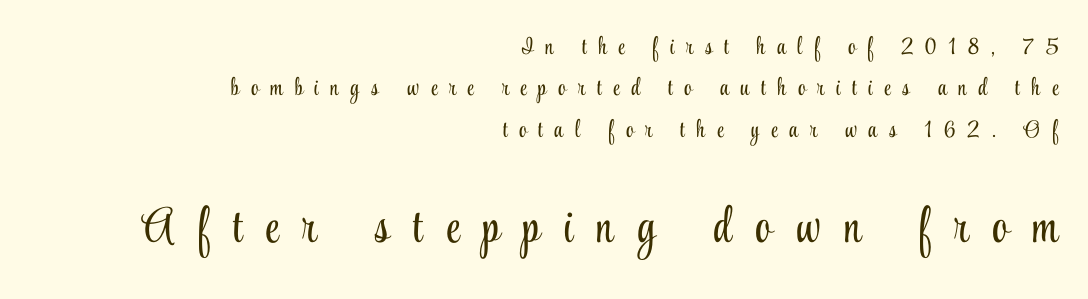
The ragged edge is on the left, which tells us the setting is flush right. Plain, unruled lines of type. Old-style or modern, the face here clearly has serifs.
